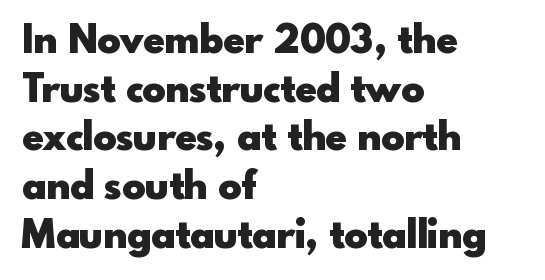
The image shows 39 px heavy sans-serif type, upright; set left-aligned, normal line spacing (1.25x), normal letter spacing, not underlined; a small x-height.
